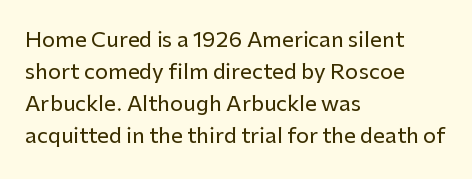
Q: Is the text italic (slanted)? A: No, it is upright.
Q: Is the text underlined? A: No.
Q: How is the paragraph aligned? A: Left-aligned.
Q: Is the spacing between letters normal or unusually wide? A: Normal.
Q: Is the spacing between lines tight, normal or loose? A: Normal.
